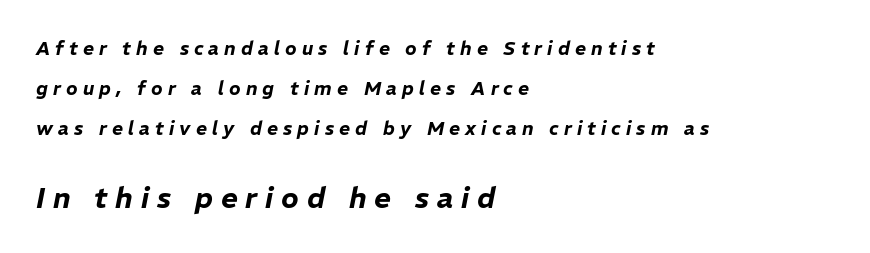
Q: Is the text italic (slanted)? A: Yes, it leans right by about 11 degrees.
Q: Is the text underlined? A: No.
Q: How is the paragraph aligned? A: Left-aligned.
Q: Is the spacing between letters normal or unusually wide? A: Unusually wide.
Q: Is the spacing between lines tight, normal or loose? A: Loose.
Q: Which block of text is set in a larger size, the first (top) or the second (bottom)? A: The second (bottom) one.
Q: Width (condensed, normal, or wide)? A: Normal.
Q: Stroke contrast? A: Low.
Q: x-height? A: Medium.
Q: Monospaced? A: No.
